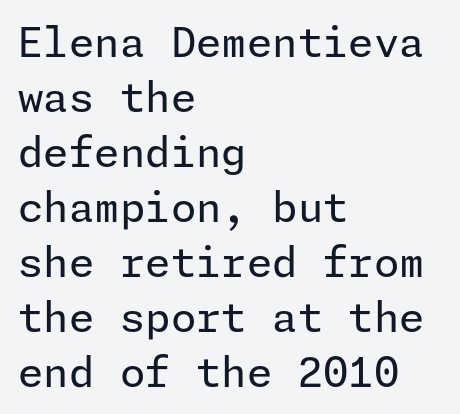
{"serif": "no", "italic": "no", "bold": "no", "weight": "regular", "width": "normal", "stroke_contrast": "low", "x_height": "medium", "underline": "no", "align": "left", "line_spacing": "normal", "line_spacing_ratio": 1.34, "letter_spacing": "normal", "letter_spacing_em": 0.0, "glyph_px": 41}
